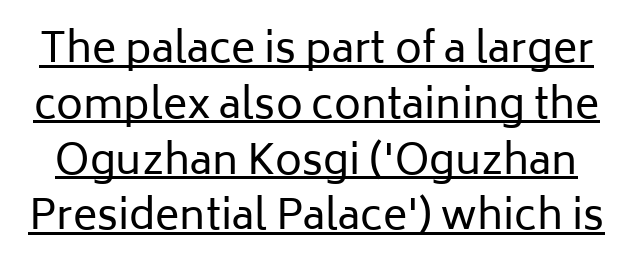
The type sits square on the baseline with zero lean. The passage shown is underscored from start to finish. Unlike a traditional serif, this face leaves its strokes unadorned. The designer left line spacing at the default.
